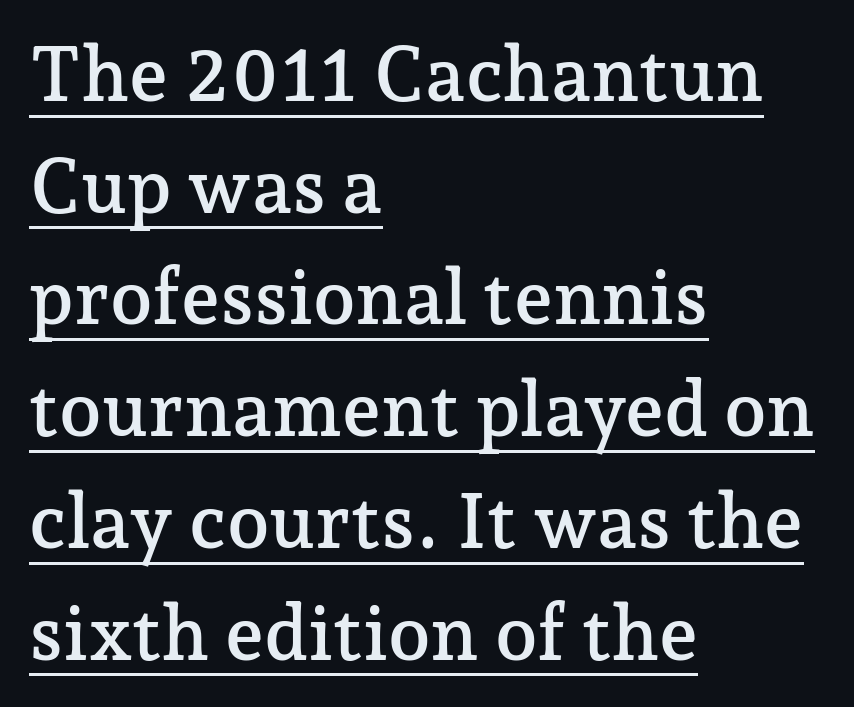
The image shows 76 px serif type, upright; set left-aligned, normal line spacing (1.47x), normal letter spacing, underlined; low stroke contrast and a medium x-height.
